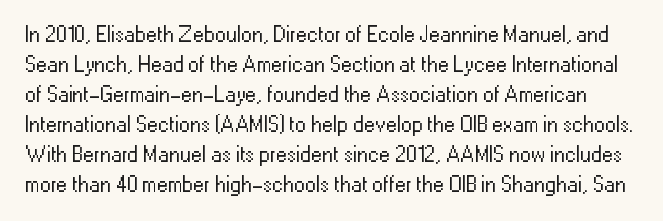
{"italic": "no", "bold": "no", "underline": "no", "line_spacing": "normal", "line_spacing_ratio": 1.36, "letter_spacing": "normal", "letter_spacing_em": 0.0, "glyph_px": 22}
